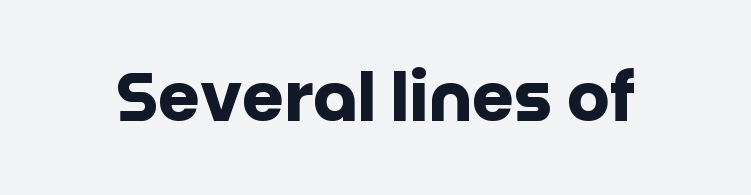
In terms of posture, this sample is upright. Heavy-handed strokes throughout: this text is bold. Varying glyph widths throughout — classic text-font behaviour. Between one letter and the next there's only the usual sliver of space. Look at the bottom of the vertical strokes: they stop flat, with no serifs. Letters rest on an invisible, unmarked baseline.
